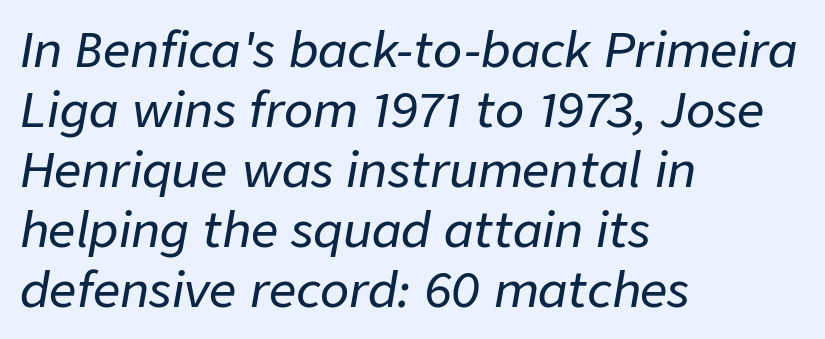
The image shows 48 px text type, italic (leaning right); set left-aligned, normal line spacing (1.25x), normal letter spacing, not underlined; low stroke contrast and a medium x-height.
